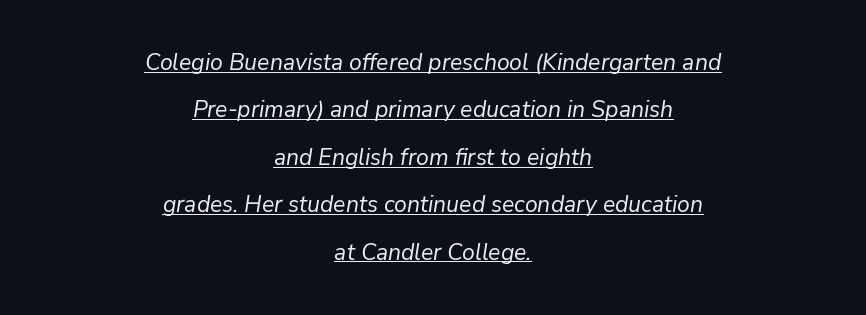
Decoration check: the copy is underlined. Does the lettering tilt? It does — this is italic. How are the letters spaced? Ordinarily, with no added tracking. If you folded the block vertically in half, each line would mirror itself in length. Rows of type keep a wide berth in the vertical direction. Stem width sits at or under what a default text font uses.
